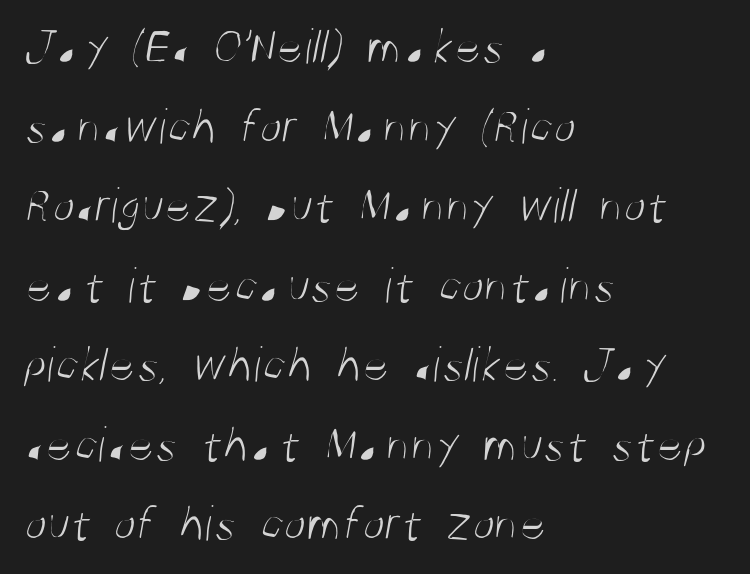
{"serif": "no", "bold": "no", "weight": "light", "width": "condensed", "stroke_contrast": "medium", "x_height": "large", "monospaced": "no", "underline": "no", "align": "left", "line_spacing": "normal", "line_spacing_ratio": 1.56, "letter_spacing": "normal", "letter_spacing_em": 0.0, "glyph_px": 51}
